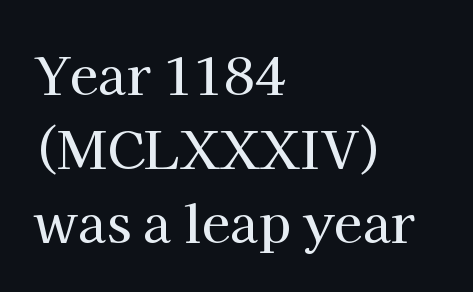
{"serif": "yes", "italic": "no", "width": "normal", "stroke_contrast": "high", "x_height": "medium", "monospaced": "no", "underline": "no", "align": "left", "line_spacing": "normal", "line_spacing_ratio": 1.42, "letter_spacing": "normal", "letter_spacing_em": 0.0, "glyph_px": 52}
